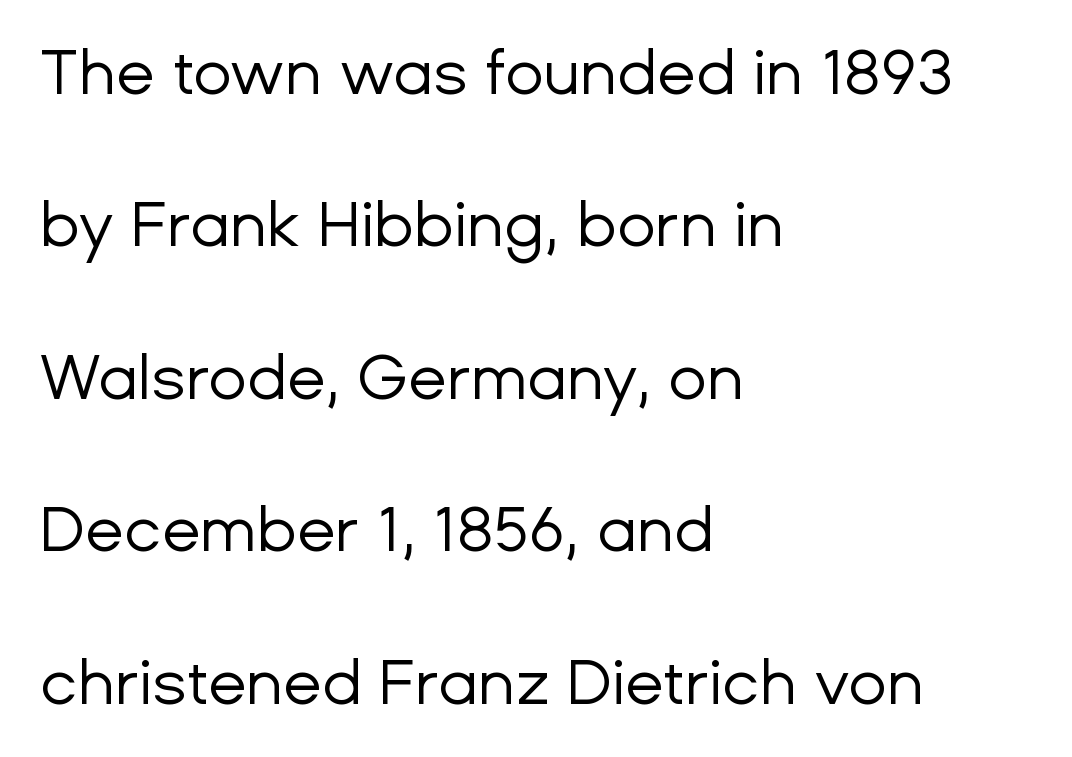
{"serif": "no", "italic": "no", "bold": "no", "weight": "regular", "width": "normal", "stroke_contrast": "low", "x_height": "medium", "monospaced": "no", "underline": "no", "align": "left", "line_spacing": "loose", "line_spacing_ratio": 2.42, "letter_spacing": "normal", "letter_spacing_em": 0.0, "glyph_px": 63}
